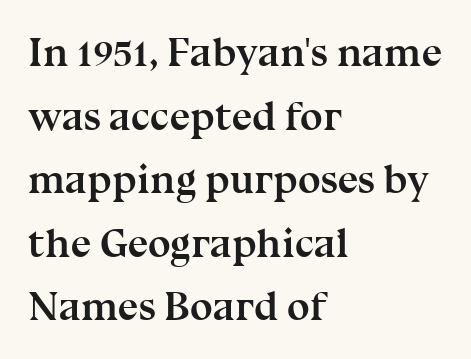
The image shows 41 px semibold serif type, upright; set left-aligned, normal line spacing (1.55x), normal letter spacing, not underlined; medium stroke contrast and a medium x-height.
